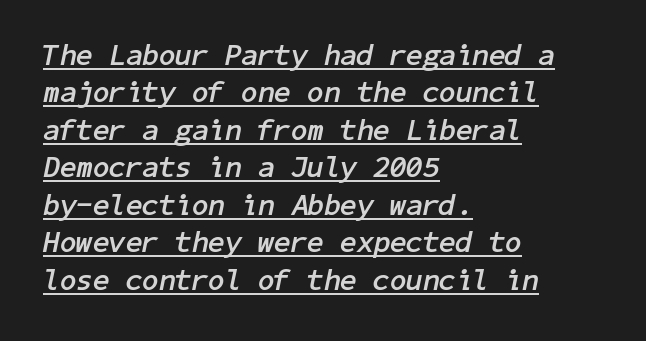
Q: Is the text bold? A: Yes.
Q: Is the text italic (slanted)? A: Yes, it leans right by about 11 degrees.
Q: Is the text underlined? A: Yes.
Q: How is the paragraph aligned? A: Left-aligned.
Q: Is the spacing between letters normal or unusually wide? A: Normal.
Q: Is the spacing between lines tight, normal or loose? A: Normal.
Q: Width (condensed, normal, or wide)? A: Normal.
Q: Stroke contrast? A: Low.
Q: x-height? A: Medium.
